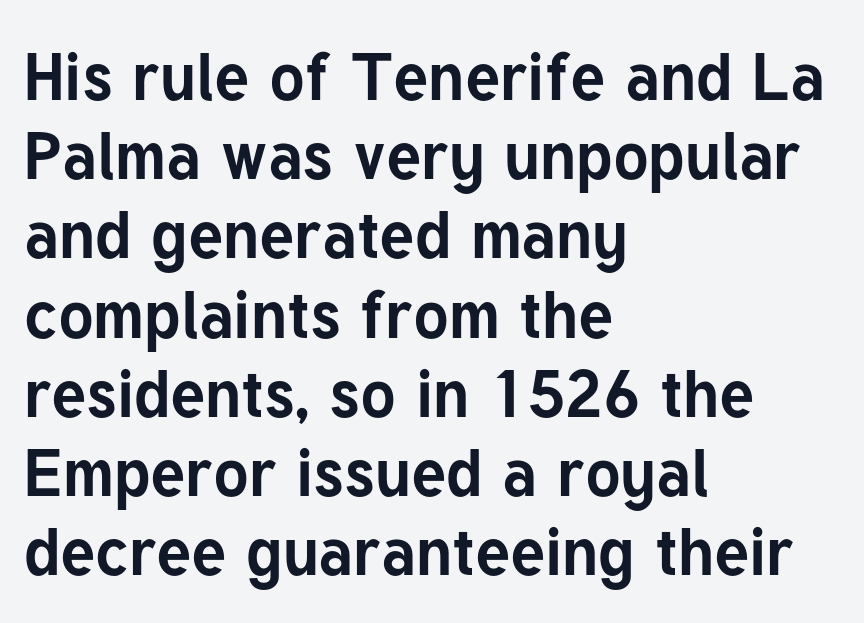
The image shows 66 px bold sans-serif type, upright; set left-aligned, line spacing 1.2x, normal letter spacing, not underlined; low stroke contrast and a medium x-height.
